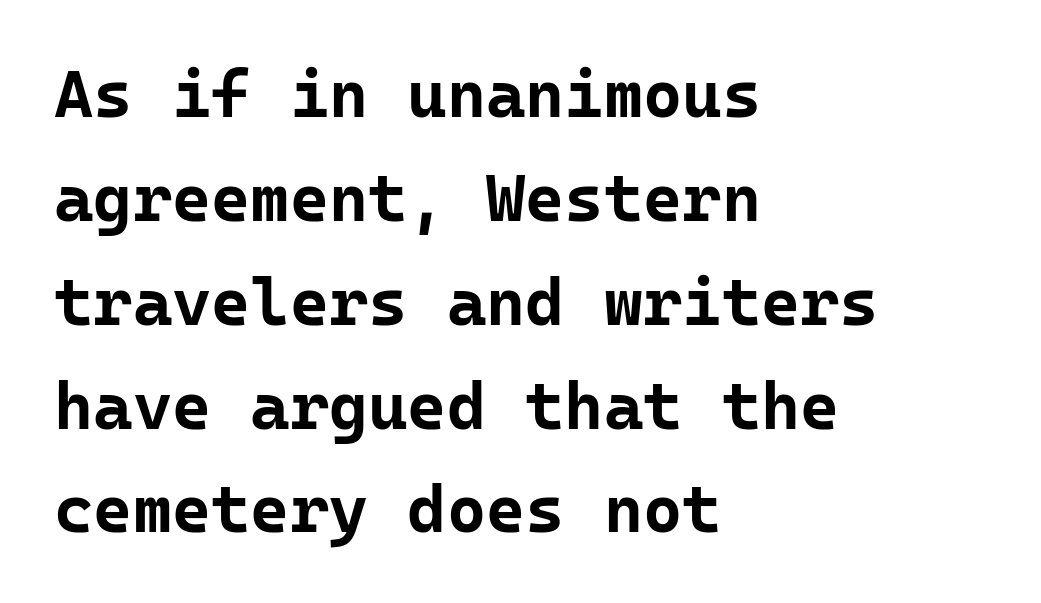
Q: Is the text bold? A: Yes.
Q: Is the text italic (slanted)? A: No, it is upright.
Q: Is the typeface a serif or a sans-serif typeface? A: Sans-serif.
Q: Is the text underlined? A: No.
Q: How is the paragraph aligned? A: Left-aligned.
Q: Is the spacing between letters normal or unusually wide? A: Normal.
Q: Is the spacing between lines tight, normal or loose? A: Normal.
Q: Width (condensed, normal, or wide)? A: Normal.
Q: Stroke contrast? A: Low.
Q: x-height? A: Medium.
Q: Monospaced? A: Yes.
